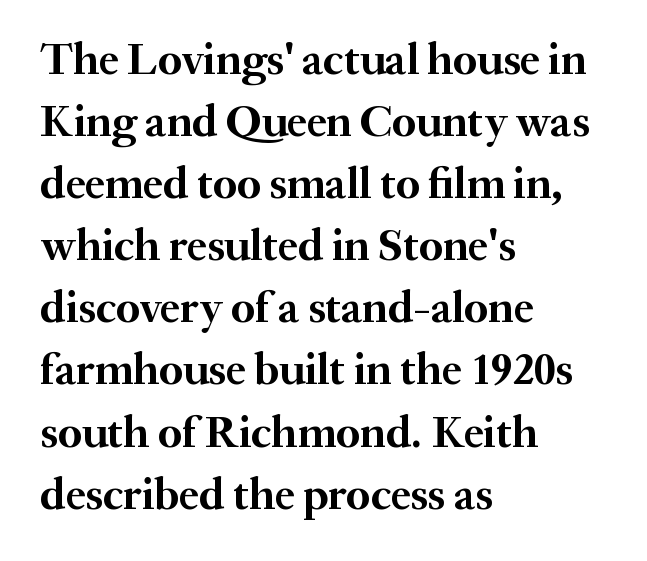
Q: Is the text bold? A: Yes.
Q: Is the text italic (slanted)? A: No, it is upright.
Q: Is the typeface a serif or a sans-serif typeface? A: Serif.
Q: Is the text underlined? A: No.
Q: How is the paragraph aligned? A: Left-aligned.
Q: Is the spacing between letters normal or unusually wide? A: Normal.
Q: Is the spacing between lines tight, normal or loose? A: Normal.
Q: Width (condensed, normal, or wide)? A: Normal.
Q: Stroke contrast? A: Medium.
Q: x-height? A: Small.
Q: Monospaced? A: No.
